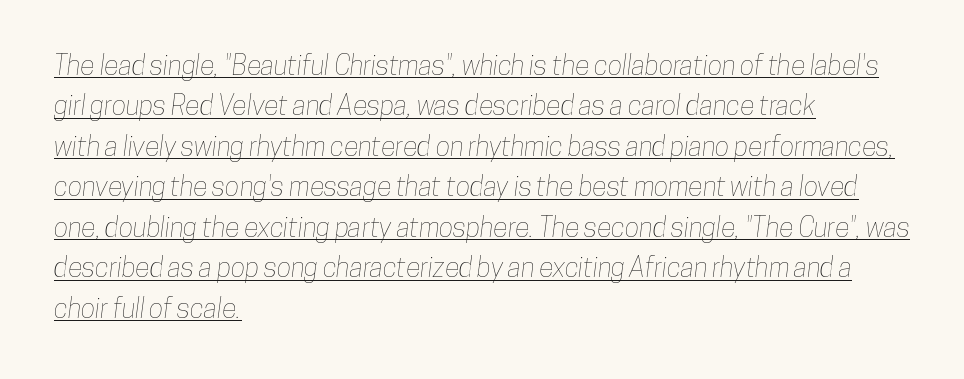
The image shows 27 px text type; set left-aligned, normal line spacing (1.5x), normal letter spacing, underlined.
